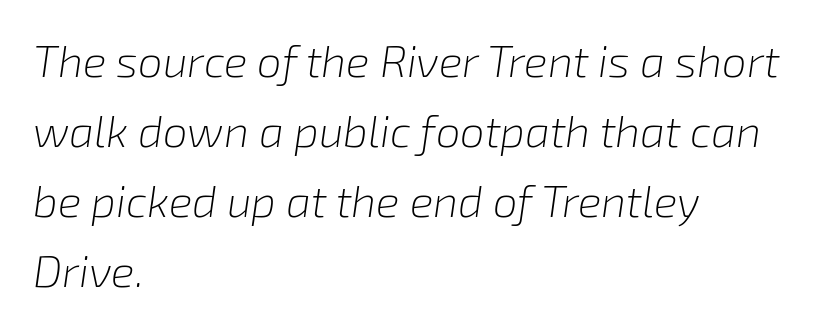
You could not count columns in this text — the font is proportionally spaced. Just letters on the line, the space beneath them empty. Inter-character spacing is left at the font's built-in metrics. The letterforms sit at book weight or below.
